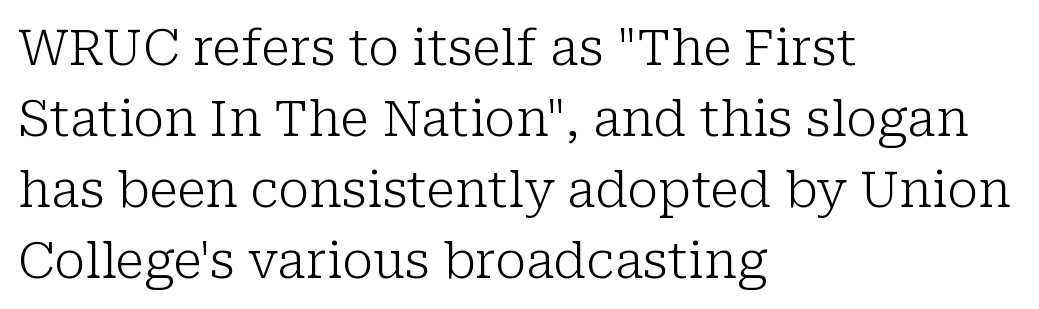
Character widths vary here, with narrow letters taking less room than wide ones. Normally led — the rows are evenly, conventionally spaced. In terms of letterform style, serifs are clearly present. No chunkiness to these letters — they're not bold. Designer's note — italics off, roman on.
